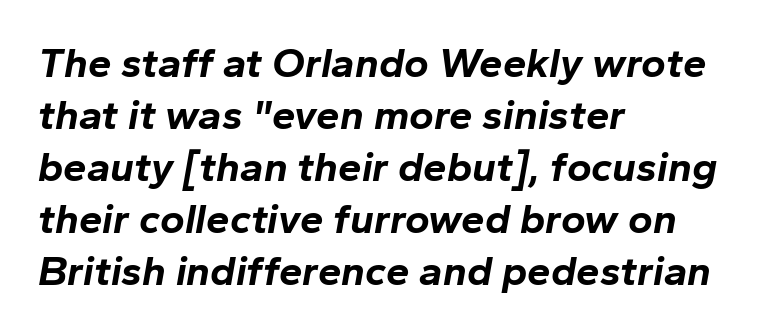
{"italic": "yes", "lean": "right", "slant_degrees": 10, "bold": "yes", "weight": "bold", "width": "normal", "stroke_contrast": "low", "x_height": "medium", "monospaced": "no", "underline": "no", "align": "left", "line_spacing_ratio": 1.24, "letter_spacing": "normal", "letter_spacing_em": 0.0, "glyph_px": 42}
